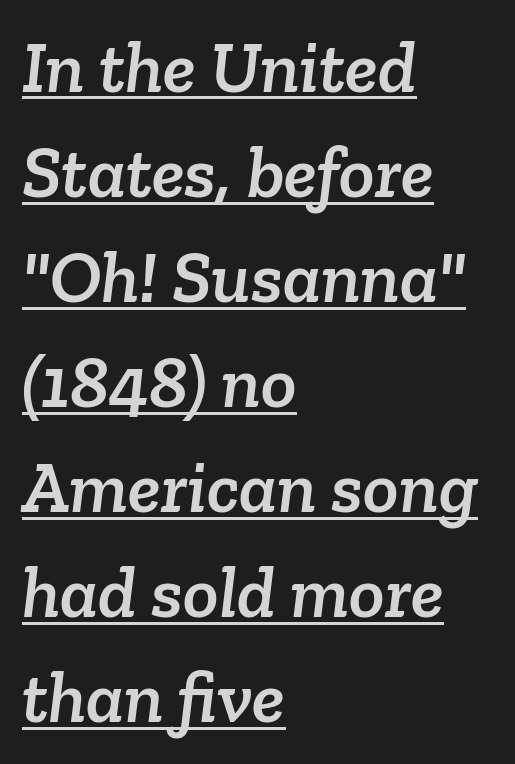
{"serif": "yes", "width": "normal", "stroke_contrast": "low", "x_height": "medium", "monospaced": "no", "underline": "yes", "align": "left", "line_spacing": "normal", "line_spacing_ratio": 1.42, "letter_spacing": "normal", "letter_spacing_em": 0.0, "glyph_px": 74}
